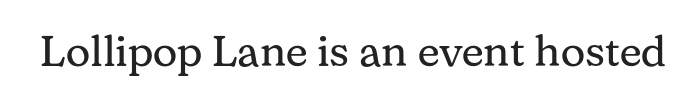
Q: Is the text bold? A: No.
Q: Is the text italic (slanted)? A: No, it is upright.
Q: Is the typeface a serif or a sans-serif typeface? A: Serif.
Q: Is the text underlined? A: No.
Q: Is the spacing between letters normal or unusually wide? A: Normal.
Q: Width (condensed, normal, or wide)? A: Normal.
Q: Stroke contrast? A: Medium.
Q: x-height? A: Medium.
Q: Monospaced? A: No.
